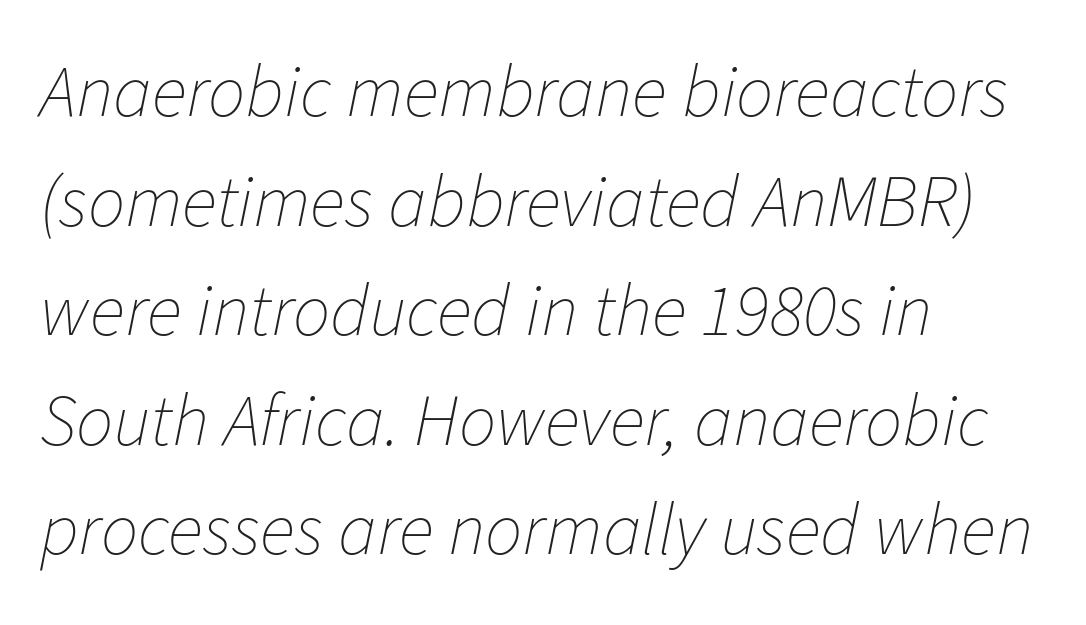
The image shows 74 px thin type, italic (leaning right); set left-aligned, normal line spacing (1.48x), normal letter spacing, not underlined; low stroke contrast and a medium x-height.
